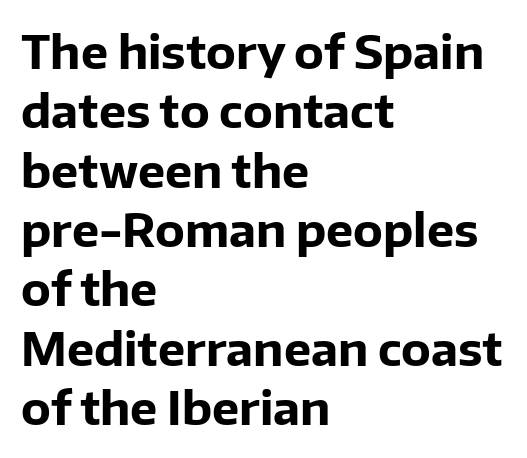
Q: Is the text bold? A: Yes.
Q: Is the text italic (slanted)? A: No, it is upright.
Q: Is the typeface a serif or a sans-serif typeface? A: Sans-serif.
Q: Is the text underlined? A: No.
Q: How is the paragraph aligned? A: Left-aligned.
Q: Is the spacing between letters normal or unusually wide? A: Normal.
Q: Is the spacing between lines tight, normal or loose? A: Normal.
Q: Width (condensed, normal, or wide)? A: Normal.
Q: Stroke contrast? A: Low.
Q: x-height? A: Medium.
Q: Monospaced? A: No.
